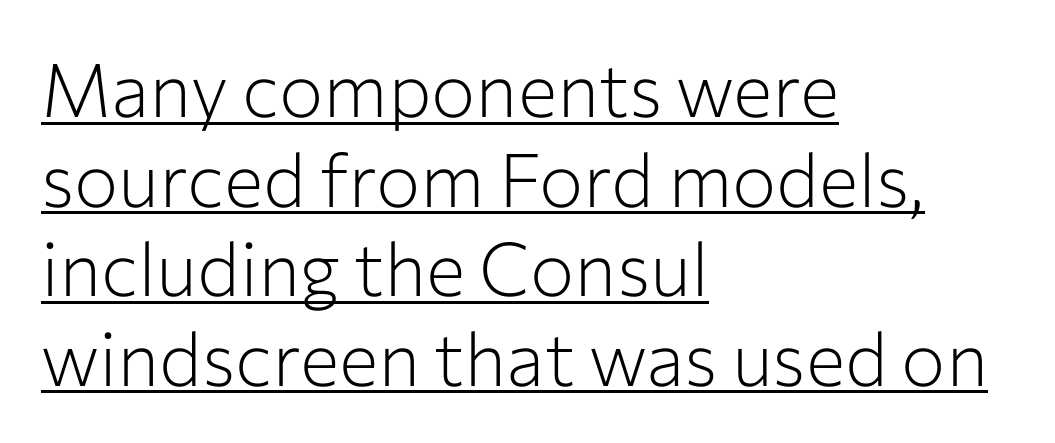
{"serif": "no", "italic": "no", "bold": "no", "weight": "light", "width": "normal", "stroke_contrast": "low", "x_height": "medium", "monospaced": "no", "underline": "yes", "align": "left", "line_spacing_ratio": 1.21, "letter_spacing": "normal", "letter_spacing_em": 0.0, "glyph_px": 74}
